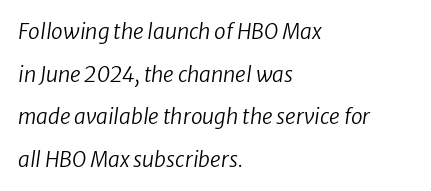
{"italic": "yes", "lean": "right", "slant_degrees": 8, "bold": "no", "underline": "no", "align": "left", "line_spacing": "loose", "line_spacing_ratio": 2.03, "letter_spacing": "normal", "letter_spacing_em": 0.0, "glyph_px": 21}
